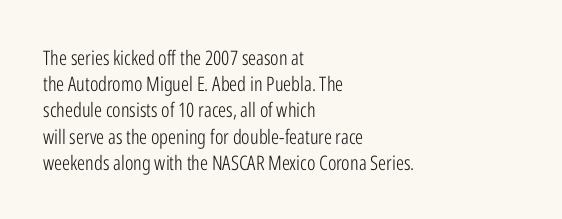
Q: Is the text bold? A: No.
Q: Is the text italic (slanted)? A: No, it is upright.
Q: Is the text underlined? A: No.
Q: How is the paragraph aligned? A: Left-aligned.
Q: Is the spacing between letters normal or unusually wide? A: Normal.
Q: Is the spacing between lines tight, normal or loose? A: Normal.
